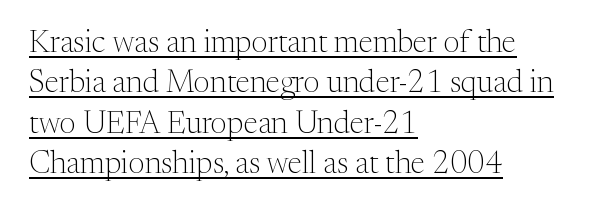
Q: Is the text bold? A: No.
Q: Is the text italic (slanted)? A: No, it is upright.
Q: Is the typeface a serif or a sans-serif typeface? A: Serif.
Q: Is the text underlined? A: Yes.
Q: How is the paragraph aligned? A: Left-aligned.
Q: Is the spacing between letters normal or unusually wide? A: Normal.
Q: Is the spacing between lines tight, normal or loose? A: Normal.
Q: Width (condensed, normal, or wide)? A: Normal.
Q: Stroke contrast? A: Medium.
Q: x-height? A: Medium.
Q: Monospaced? A: No.
